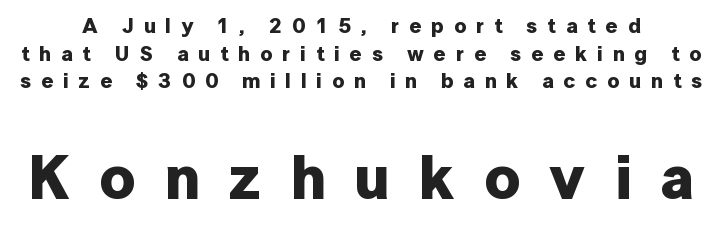
{"serif": "no", "italic": "no", "bold": "yes", "weight": "bold", "width": "normal", "stroke_contrast": "low", "x_height": "medium", "monospaced": "no", "underline": "no", "line_spacing": "normal", "line_spacing_ratio": 1.32, "letter_spacing": "wide", "letter_spacing_em": 0.47, "larger_block": "second", "size_ratio": 2.95, "glyph_px": 62}
